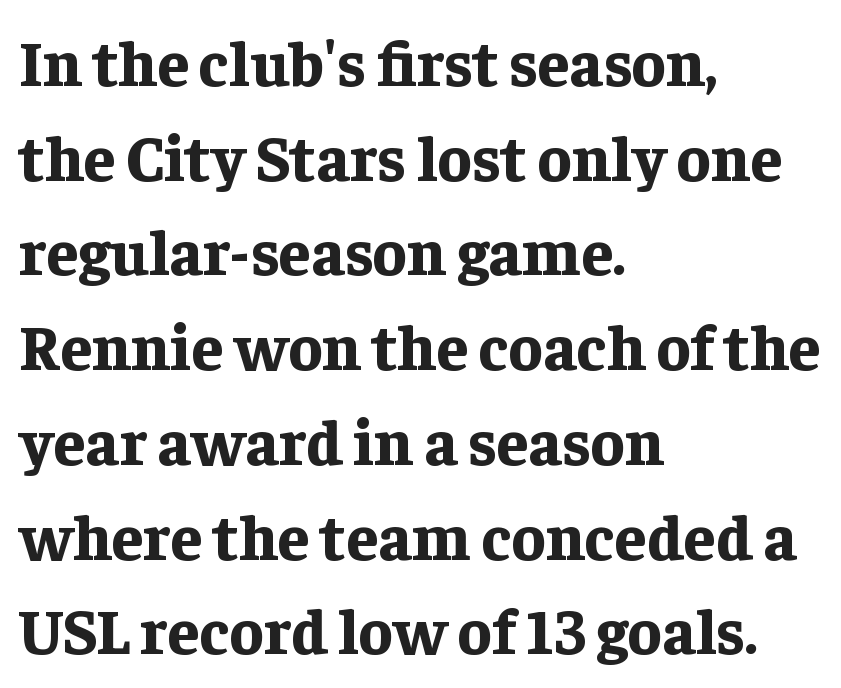
Q: Is the text bold? A: Yes.
Q: Is the text italic (slanted)? A: No, it is upright.
Q: Is the typeface a serif or a sans-serif typeface? A: Serif.
Q: Is the text underlined? A: No.
Q: How is the paragraph aligned? A: Left-aligned.
Q: Is the spacing between letters normal or unusually wide? A: Normal.
Q: Is the spacing between lines tight, normal or loose? A: Normal.
Q: Width (condensed, normal, or wide)? A: Normal.
Q: Stroke contrast? A: Low.
Q: x-height? A: Medium.
Q: Monospaced? A: No.
